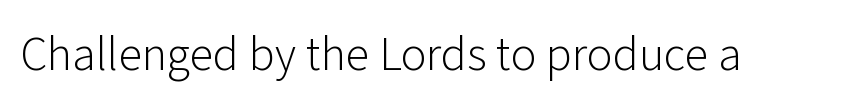
There is no visible air inserted between adjacent glyphs. The face used here is a sans, in the tradition of grotesques and geometrics. The letters advance in unequal steps, a hallmark of proportional type. Clear beneath every line of the passage.
